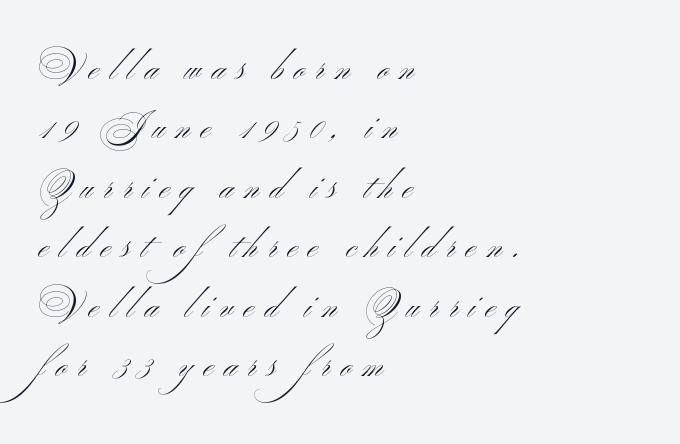
Q: Is the text bold? A: No.
Q: Is the text italic (slanted)? A: Yes.
Q: Is the typeface a serif or a sans-serif typeface? A: Sans-serif.
Q: Is the text underlined? A: No.
Q: How is the paragraph aligned? A: Left-aligned.
Q: Is the spacing between letters normal or unusually wide? A: Unusually wide.
Q: Width (condensed, normal, or wide)? A: Wide.
Q: Stroke contrast? A: Medium.
Q: x-height? A: Small.
Q: Monospaced? A: No.
